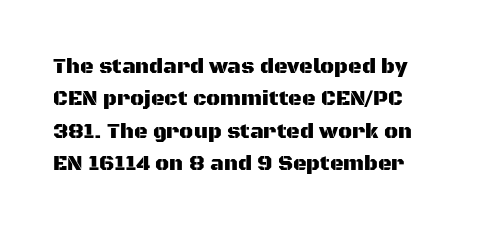
Glyph-to-glyph distance matches everyday printed text. Upright lettering throughout. Notice how descenders clear the ascenders below comfortably — that's standard leading. The strip under each line holds only bare page. Layout note: lines flush left.
